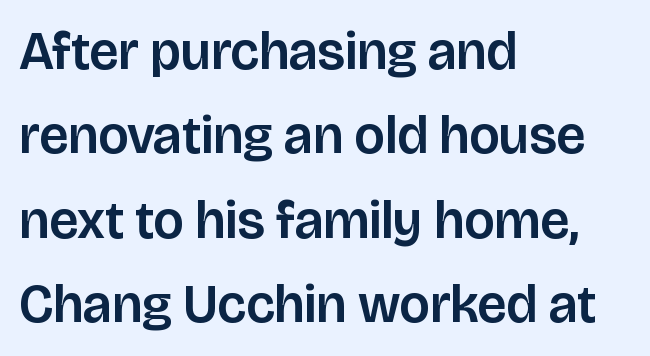
Reading down the block, your eye returns to a fixed left position each line. Do the characters align in a grid? No, the font is proportional. A bare baseline throughout the passage. Honestly, the row spacing looks completely unremarkable.
